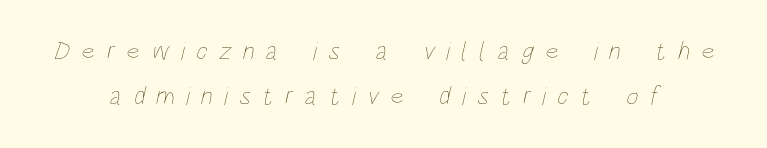
You could only call the tracking loose — the letters float apart. The face looks like a standard text weight, possibly lighter. Quick note: underline off.
